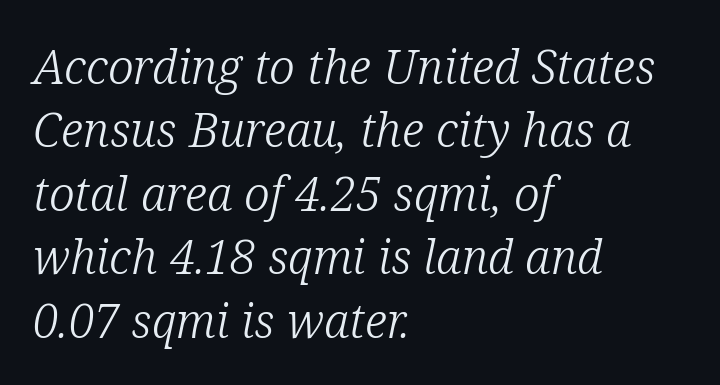
Q: Is the text bold? A: No.
Q: Is the text italic (slanted)? A: Yes, it leans right by about 12 degrees.
Q: Is the typeface a serif or a sans-serif typeface? A: Serif.
Q: Is the text underlined? A: No.
Q: How is the paragraph aligned? A: Left-aligned.
Q: Is the spacing between letters normal or unusually wide? A: Normal.
Q: Is the spacing between lines tight, normal or loose? A: Normal.
Q: Width (condensed, normal, or wide)? A: Normal.
Q: Stroke contrast? A: Low.
Q: x-height? A: Medium.
Q: Monospaced? A: No.
